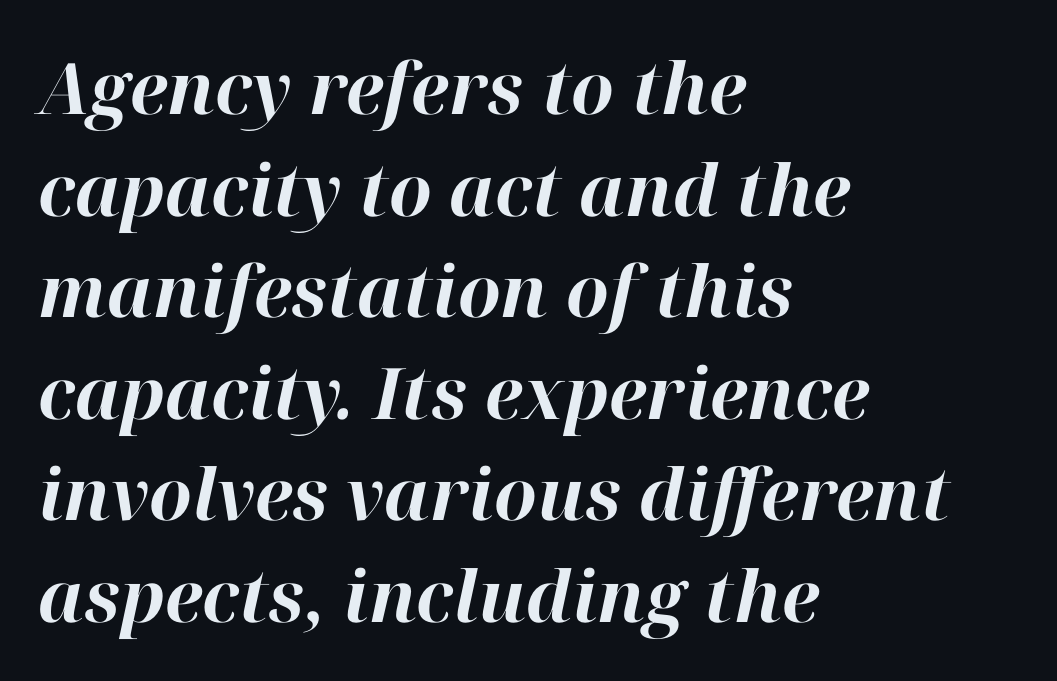
The face used here has a pronounced slope to its letters. If you drew a ruler down the left edge, every line would touch it. Looks like regular typesetting: each glyph gets only the width it needs. The letters sit at their default tracking, neither squeezed nor spread.
